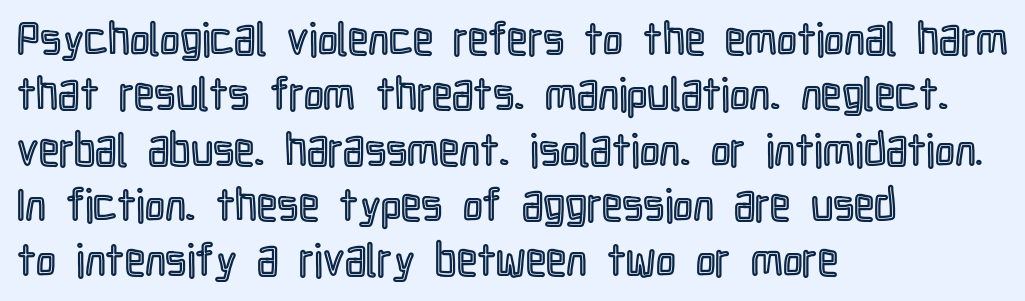
The specimen omits any rule beneath the text block's lines. This sample has the flowing, uneven cadence of proportional lettering. The rendering keeps characters at their native spacing. The paragraph shown leans on its left margin. The letters stand upright; this is a roman face.
